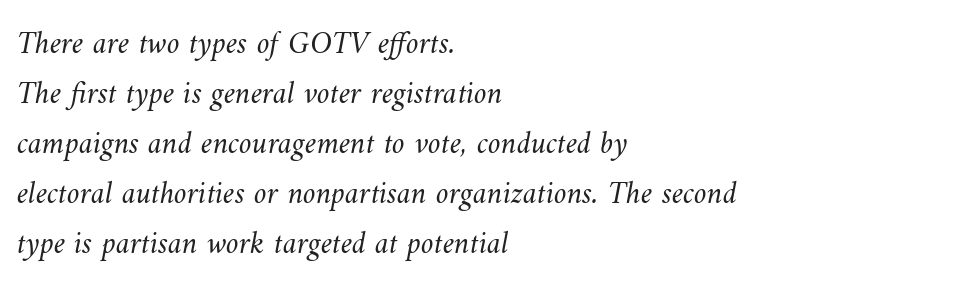
The image shows 32 px light type; set left-aligned, normal line spacing (1.56x), normal letter spacing, not underlined; medium stroke contrast and a small x-height.
